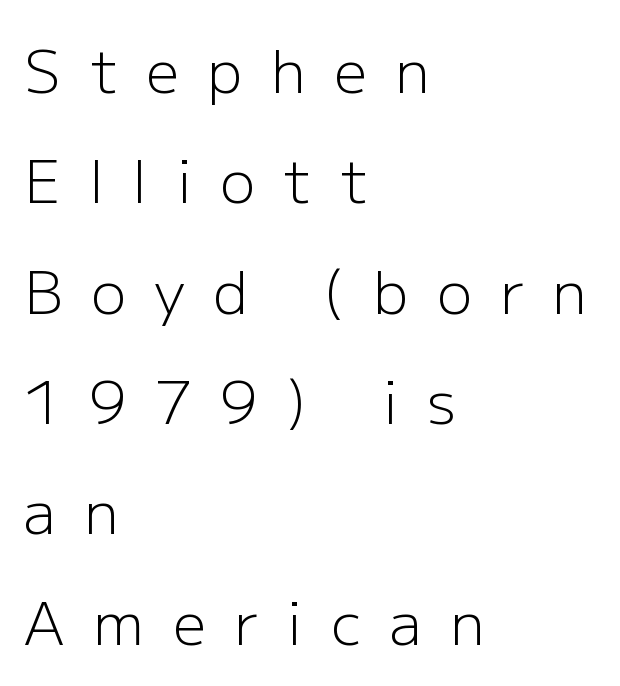
Ordinary non-slanted type is in use. Type without underlining. Here the glyphs are tracked loosely, breaking word shapes into spaced letters. If you drew a ruler down the left edge, every line would touch it. Examine the stroke ends and you'll find no serifs. This sample has the flowing, uneven cadence of proportional lettering.
